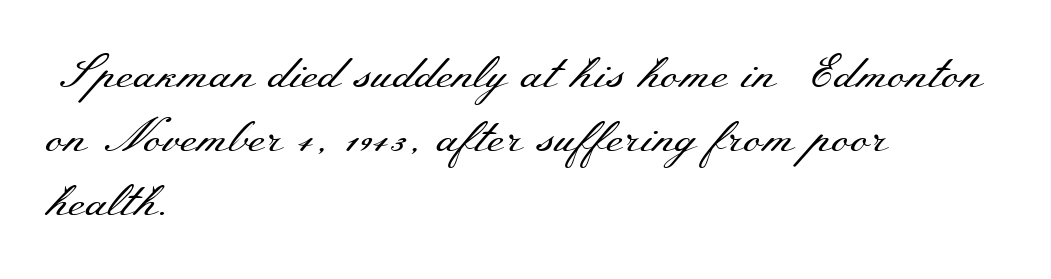
The image shows 46 px regular-weight, wide serif type; set left-aligned, normal line spacing (1.39x), normal letter spacing, not underlined; medium stroke contrast and a small x-height.
